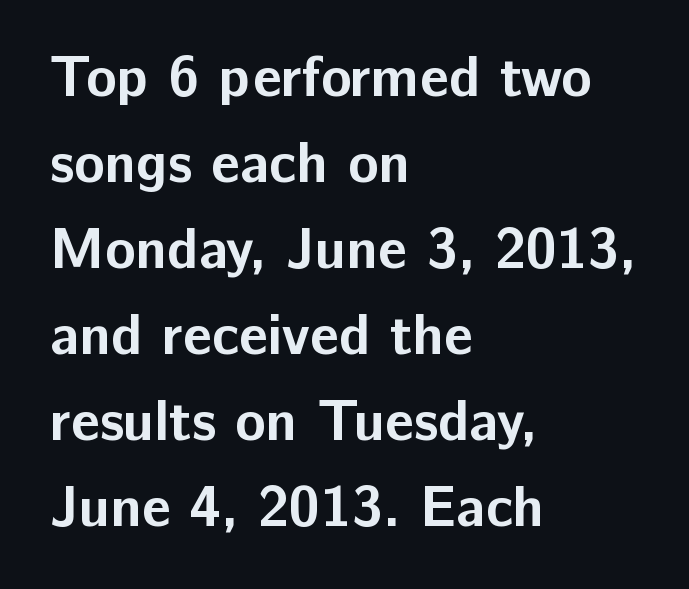
Q: Is the text bold? A: Yes.
Q: Is the text italic (slanted)? A: No, it is upright.
Q: Is the typeface a serif or a sans-serif typeface? A: Sans-serif.
Q: Is the text underlined? A: No.
Q: How is the paragraph aligned? A: Left-aligned.
Q: Is the spacing between letters normal or unusually wide? A: Normal.
Q: Is the spacing between lines tight, normal or loose? A: Normal.
Q: Width (condensed, normal, or wide)? A: Normal.
Q: Stroke contrast? A: Low.
Q: x-height? A: Medium.
Q: Monospaced? A: No.
